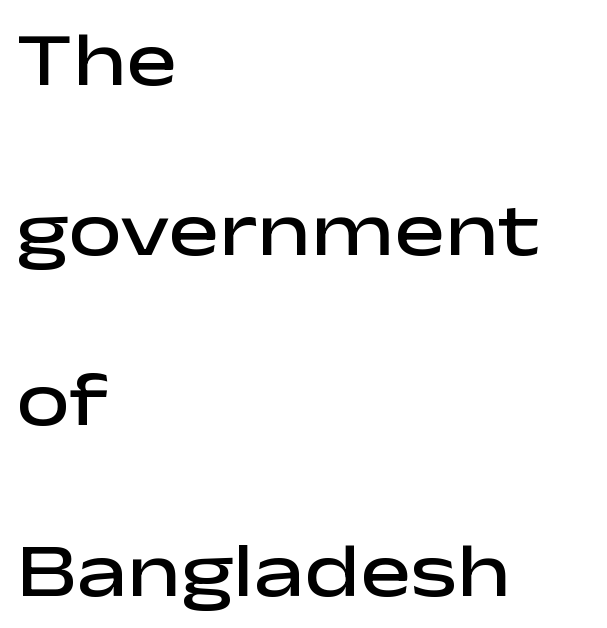
Q: Is the text bold? A: Semi-bold.
Q: Is the text italic (slanted)? A: No, it is upright.
Q: Is the typeface a serif or a sans-serif typeface? A: Sans-serif.
Q: Is the text underlined? A: No.
Q: How is the paragraph aligned? A: Left-aligned.
Q: Is the spacing between letters normal or unusually wide? A: Normal.
Q: Is the spacing between lines tight, normal or loose? A: Loose.
Q: Width (condensed, normal, or wide)? A: Wide.
Q: Stroke contrast? A: Low.
Q: x-height? A: Medium.
Q: Monospaced? A: No.
